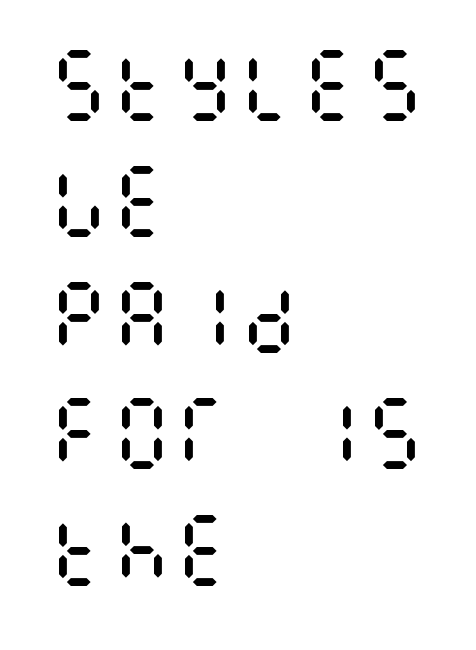
The image shows 79 px regular-weight, condensed type, upright; set left-aligned, normal line spacing (1.47x), normal letter spacing, not underlined; medium stroke contrast and a large x-height.
